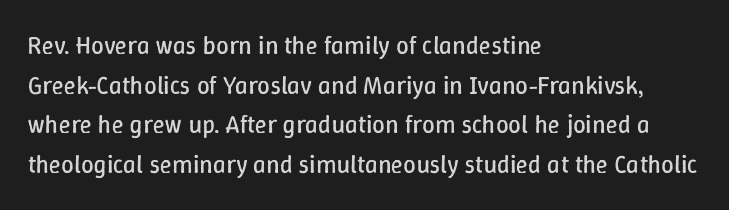
Q: Is the text bold? A: No.
Q: Is the text italic (slanted)? A: No, it is upright.
Q: Is the text underlined? A: No.
Q: How is the paragraph aligned? A: Left-aligned.
Q: Is the spacing between letters normal or unusually wide? A: Normal.
Q: Is the spacing between lines tight, normal or loose? A: Normal.
